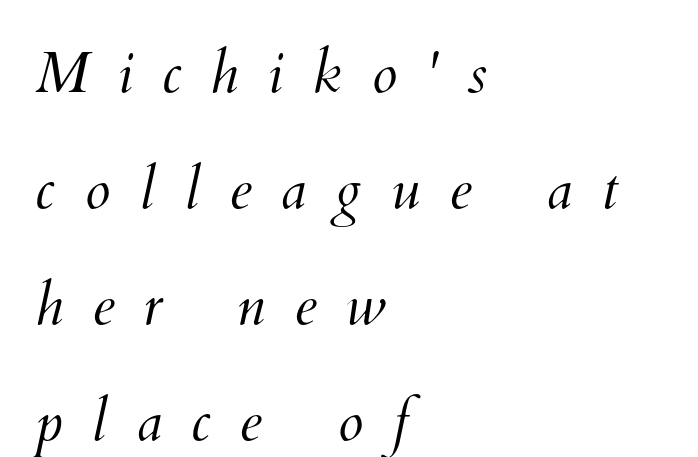
You could only call the tracking loose — the letters float apart. Whoever set this chose breathing room over compactness in the vertical rhythm. Only glyphs here, with clear space below each row. You could not count columns in this text — the font is proportionally spaced. Notice how the passage keeps a crisp vertical edge on the left only.
